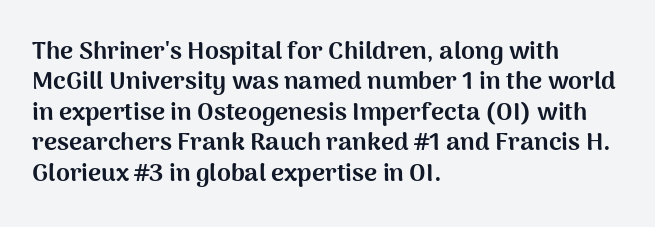
Q: Is the text bold? A: Yes.
Q: Is the text italic (slanted)? A: No, it is upright.
Q: Is the text underlined? A: No.
Q: How is the paragraph aligned? A: Left-aligned.
Q: Is the spacing between letters normal or unusually wide? A: Normal.
